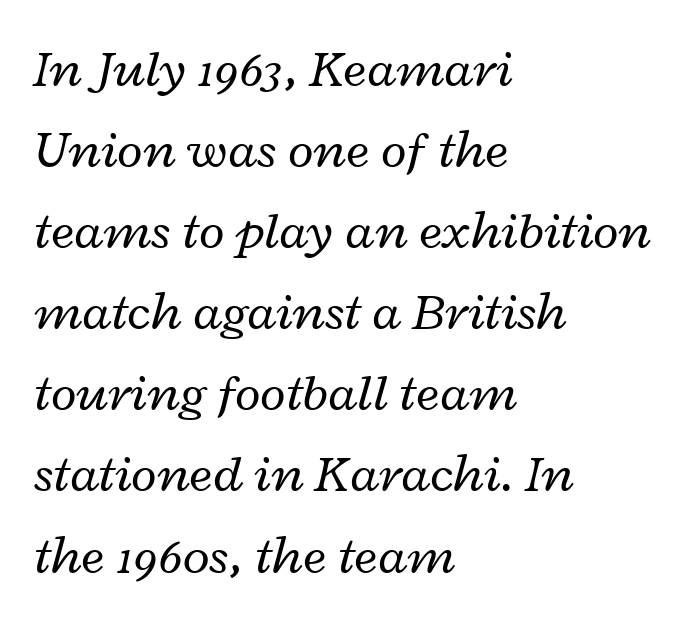
The image shows 53 px regular-weight, wide type, italic (leaning right); set left-aligned, normal line spacing (1.53x), normal letter spacing, not underlined; low stroke contrast and a medium x-height.
